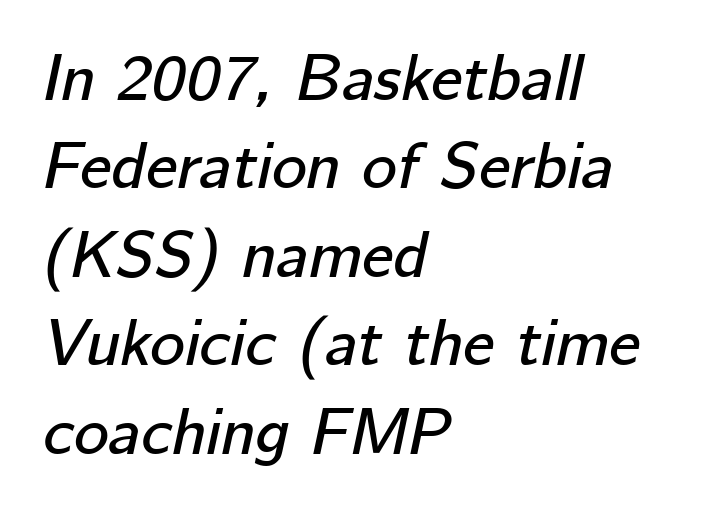
The image shows 66 px text type, italic (leaning right); set left-aligned, normal line spacing (1.34x), normal letter spacing, not underlined; low stroke contrast and a medium x-height.
